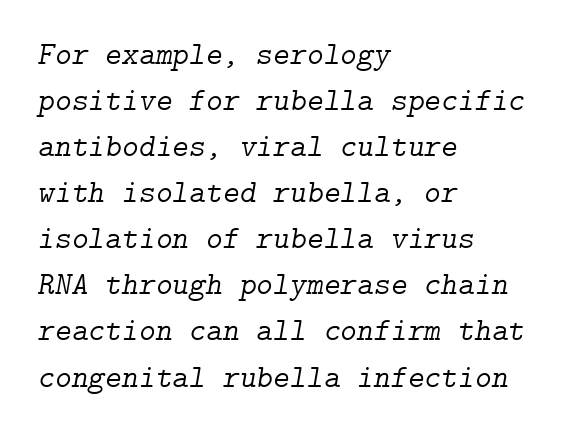
{"serif": "yes", "italic": "yes", "lean": "right", "slant_degrees": 9, "bold": "no", "weight": "light", "width": "normal", "stroke_contrast": "low", "x_height": "medium", "underline": "no", "align": "left", "line_spacing": "normal", "line_spacing_ratio": 1.44, "letter_spacing": "normal", "letter_spacing_em": 0.0, "glyph_px": 32}
